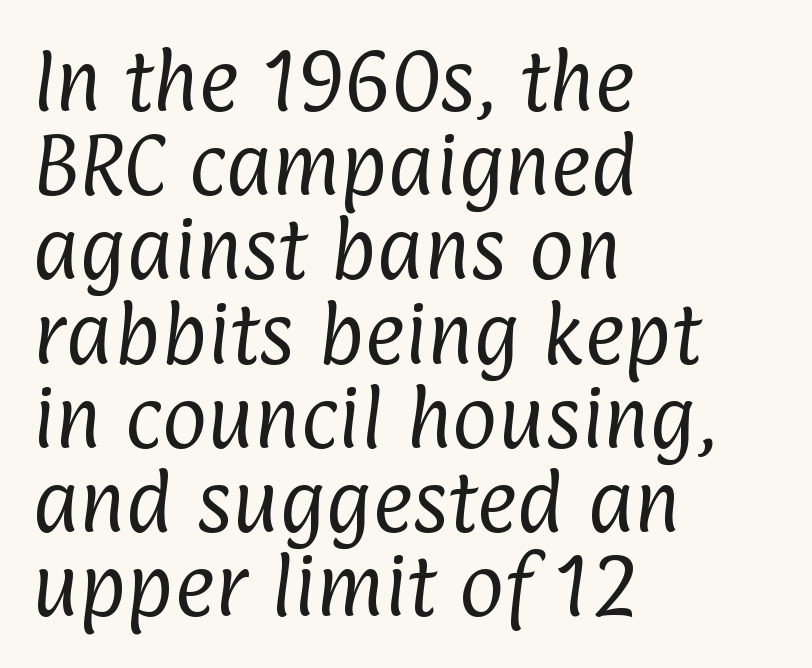
The image shows 69 px regular-weight, condensed sans-serif type; set left-aligned, line spacing 1.22x, normal letter spacing, not underlined; low stroke contrast and a medium x-height.
